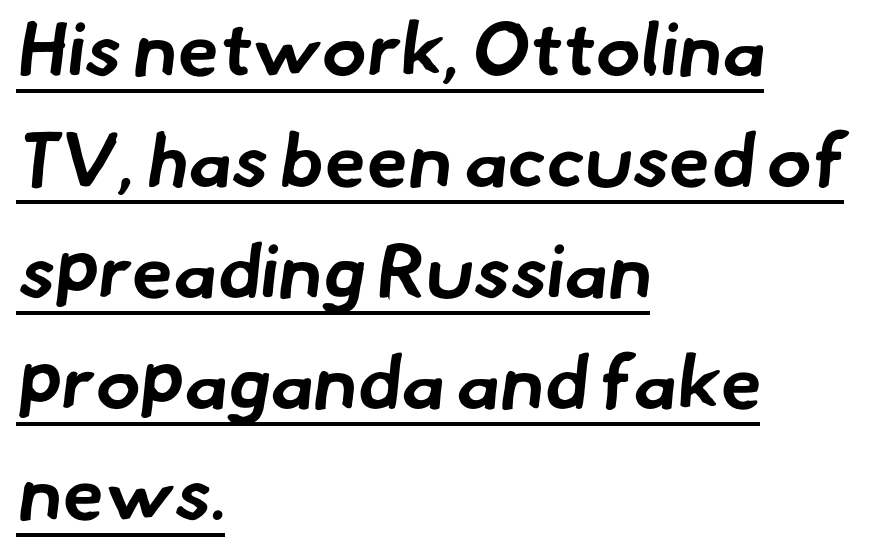
{"serif": "no", "bold": "yes", "weight": "bold", "width": "normal", "stroke_contrast": "low", "x_height": "small", "monospaced": "no", "underline": "yes", "align": "left", "line_spacing": "normal", "line_spacing_ratio": 1.48, "letter_spacing": "normal", "letter_spacing_em": 0.0, "glyph_px": 75}
